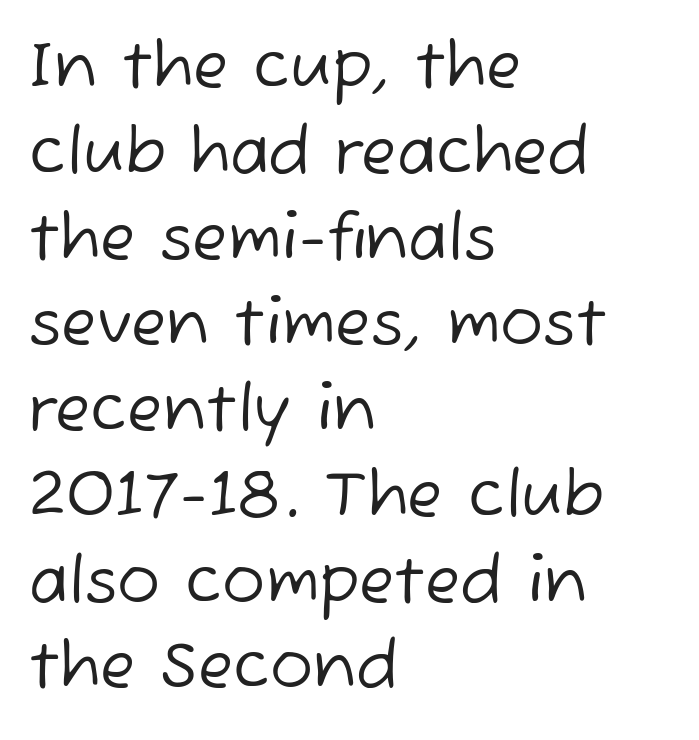
Q: Is the text bold? A: No.
Q: Is the typeface a serif or a sans-serif typeface? A: Sans-serif.
Q: Is the text underlined? A: No.
Q: How is the paragraph aligned? A: Left-aligned.
Q: Is the spacing between letters normal or unusually wide? A: Normal.
Q: Is the spacing between lines tight, normal or loose? A: Normal.
Q: Width (condensed, normal, or wide)? A: Normal.
Q: Stroke contrast? A: Low.
Q: x-height? A: Medium.
Q: Monospaced? A: No.
